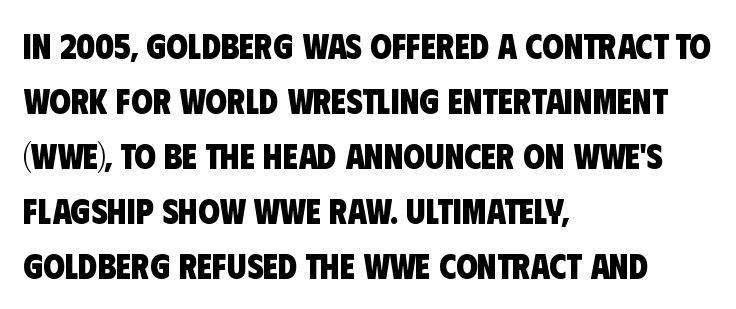
This rendering leaves character spacing at its baseline value. The type family on display is of the sans-serif kind. Proportional: the letters do not fall into vertical columns. The rendering uses a moderate line-height, typical for paragraphs. These words are printed bold, with thick strokes throughout. Plain, unruled lines of type.
